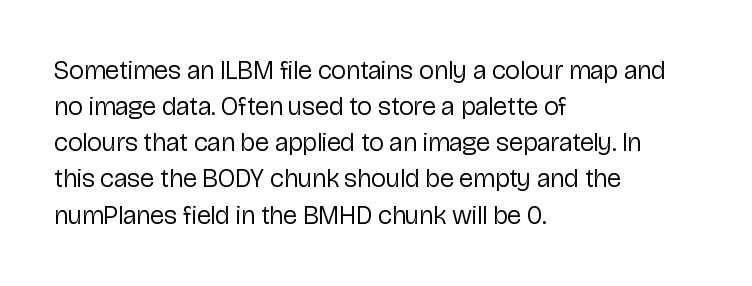
The image shows 26 px text type, upright; set left-aligned, normal line spacing (1.39x), normal letter spacing, not underlined.
